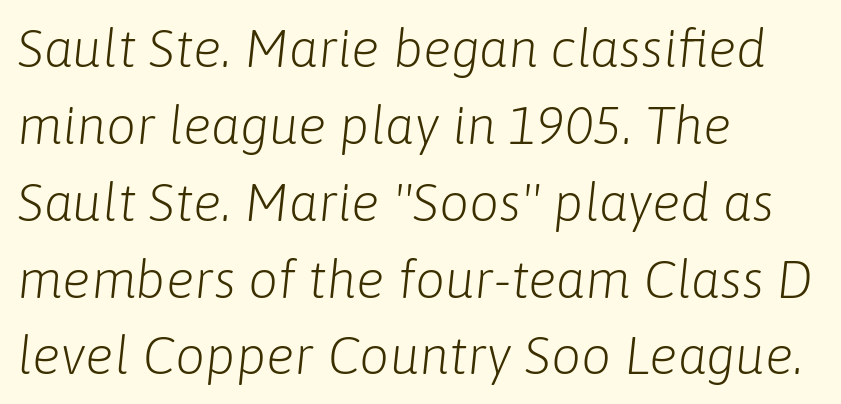
Q: Is the text bold? A: No.
Q: Is the text italic (slanted)? A: Yes, it leans right by about 6 degrees.
Q: Is the text underlined? A: No.
Q: How is the paragraph aligned? A: Left-aligned.
Q: Is the spacing between letters normal or unusually wide? A: Normal.
Q: Is the spacing between lines tight, normal or loose? A: Normal.
Q: Width (condensed, normal, or wide)? A: Normal.
Q: Stroke contrast? A: Low.
Q: x-height? A: Medium.
Q: Monospaced? A: No.
